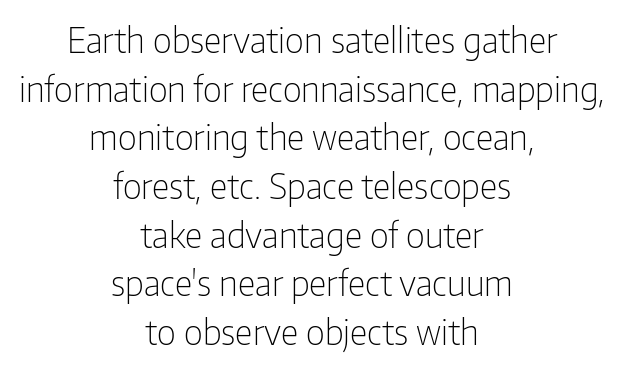
{"serif": "no", "italic": "no", "bold": "no", "weight": "light", "width": "condensed", "stroke_contrast": "low", "x_height": "medium", "monospaced": "no", "underline": "no", "align": "center", "line_spacing": "normal", "line_spacing_ratio": 1.39, "letter_spacing": "normal", "letter_spacing_em": 0.0, "glyph_px": 35}
